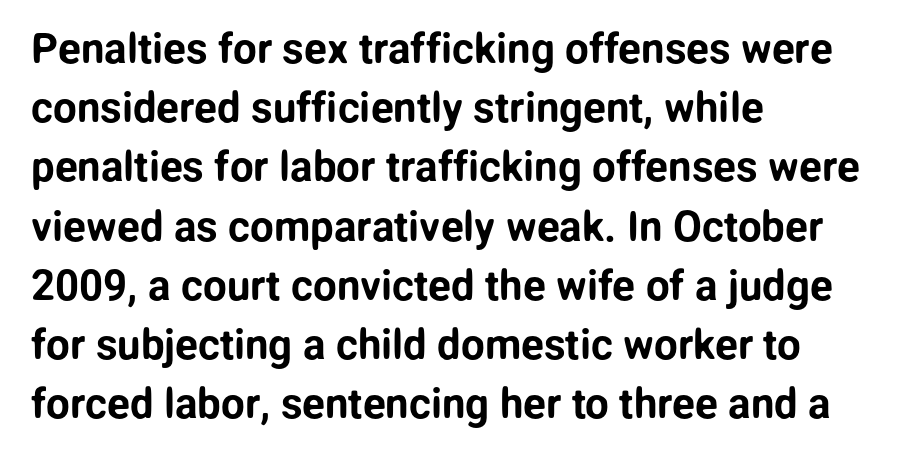
The image shows 42 px sans-serif type, upright; set left-aligned, normal line spacing (1.41x), normal letter spacing, not underlined; low stroke contrast and a medium x-height.
